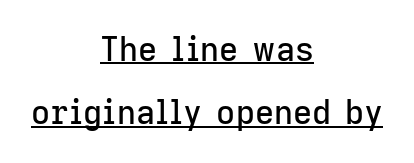
Typographically, this falls in the sans-serif category. Notice the wide empty band between every row — that's loose leading. Do the characters align in a grid? No, the font is proportional. Typeset on center — no edge is straight.
